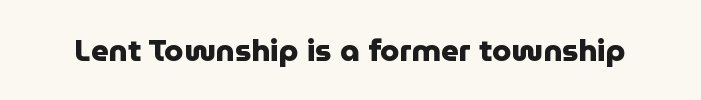
The image shows 31 px heavy sans-serif type, upright; set normal letter spacing, not underlined; low stroke contrast and a medium x-height.
